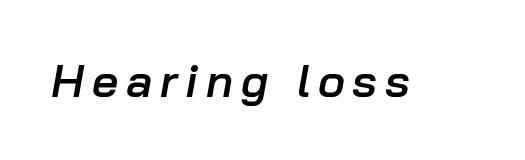
The glyphs look as if they've been sheared to an angle. The face used here is proportionally spaced, like ordinary book or web type. Decoration check: the copy has no underline. How heavy is the stroke? Medium-heavy — a semibold, shy of bold.
